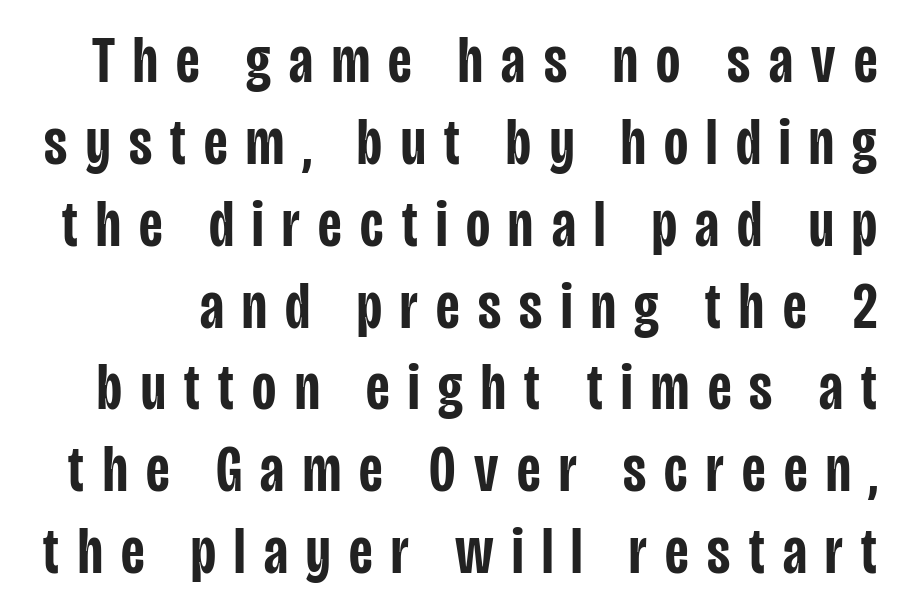
{"serif": "no", "italic": "no", "bold": "semi", "weight": "semibold", "width": "condensed", "stroke_contrast": "low", "x_height": "large", "monospaced": "no", "underline": "no", "line_spacing_ratio": 1.24, "letter_spacing": "wide", "letter_spacing_em": 0.28, "glyph_px": 66}
